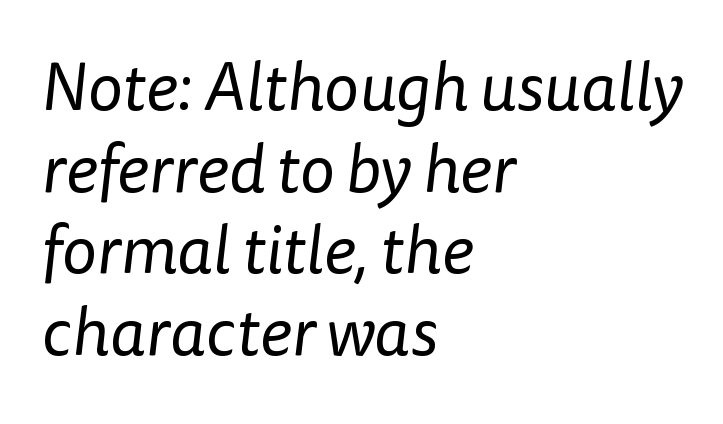
The image shows 67 px regular-weight sans-serif type; set left-aligned, line spacing 1.22x, normal letter spacing, not underlined; low stroke contrast and a medium x-height.
